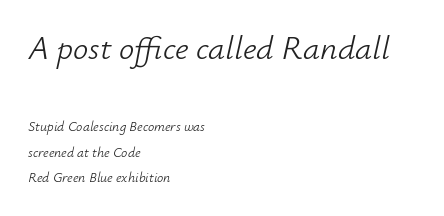
Q: Is the text bold? A: No.
Q: Is the text italic (slanted)? A: Yes, it leans right by about 12 degrees.
Q: Is the text underlined? A: No.
Q: How is the paragraph aligned? A: Left-aligned.
Q: Is the spacing between letters normal or unusually wide? A: Normal.
Q: Which block of text is set in a larger size, the first (top) or the second (bottom)? A: The first (top) one.
Q: Width (condensed, normal, or wide)? A: Normal.
Q: Stroke contrast? A: Low.
Q: x-height? A: Small.
Q: Monospaced? A: No.
